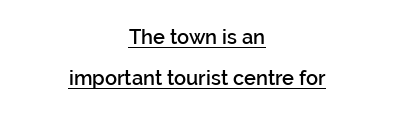
{"italic": "no", "bold": "semi", "underline": "yes", "align": "center", "line_spacing": "loose", "line_spacing_ratio": 2.04, "letter_spacing": "normal", "letter_spacing_em": 0.0, "glyph_px": 20}
